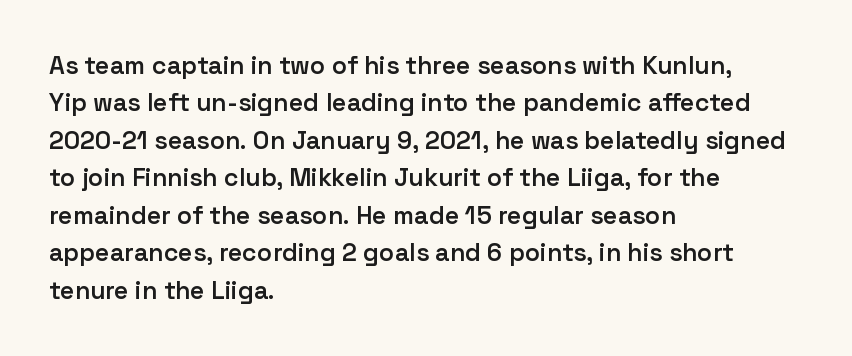
Standard letterfit; no display-style spreading of the glyphs. A bare baseline throughout the passage. Baseline-to-baseline distance is the conventional proportion of letter height. The axis of the letterforms is exactly vertical. The passage shown is semibold, sitting just below true bold. The lines are quadded left.
